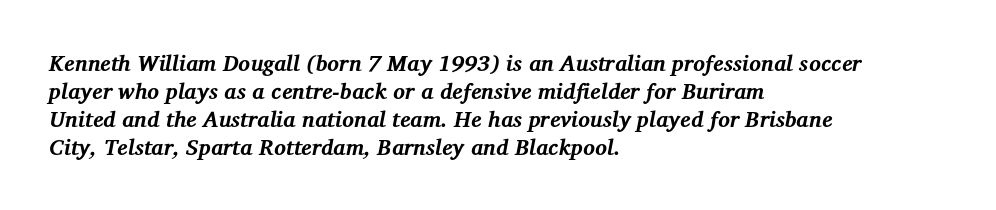
{"italic": "yes", "lean": "right", "slant_degrees": 12, "bold": "yes", "underline": "no", "align": "left", "line_spacing": "normal", "line_spacing_ratio": 1.27, "letter_spacing": "normal", "letter_spacing_em": 0.0, "glyph_px": 22}
